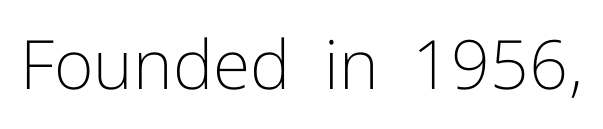
What stands out about the letter spacing? Nothing — it is the standard amount. You could not count columns in this text — the font is proportionally spaced. Stroke thickness stays within the range of a standard reading face or lighter. Unlike italic type, these characters show no tilt at all. This rendering features lettering with no underline. I'd call this a sans setting — the letters go barefoot.
